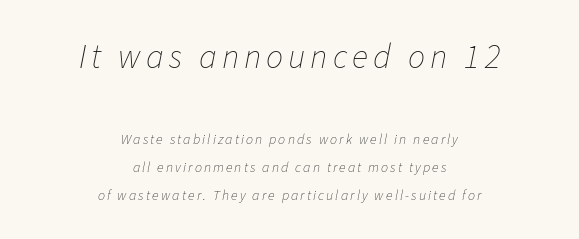
Q: Is the text bold? A: No.
Q: Is the text italic (slanted)? A: Yes, it leans right by about 11 degrees.
Q: Is the text underlined? A: No.
Q: How is the paragraph aligned? A: Centered.
Q: Is the spacing between lines tight, normal or loose? A: Loose.
Q: Which block of text is set in a larger size, the first (top) or the second (bottom)? A: The first (top) one.
Q: Width (condensed, normal, or wide)? A: Normal.
Q: Stroke contrast? A: Low.
Q: x-height? A: Medium.
Q: Monospaced? A: No.
